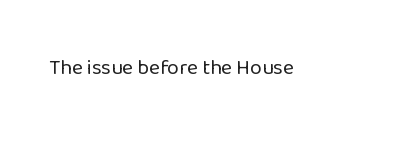
The passage shown is not underscored anywhere. The font's upright variant was chosen for this text. Stems here are at most as thick as an everyday book face. Observe the ordinary spacing: letters are neighbours, not strangers.
